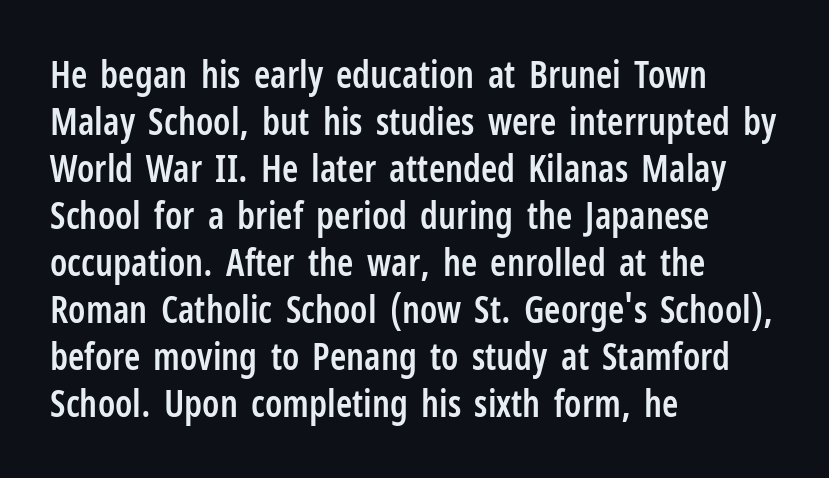
Q: Is the text bold? A: Semi-bold.
Q: Is the text italic (slanted)? A: No, it is upright.
Q: Is the typeface a serif or a sans-serif typeface? A: Sans-serif.
Q: Is the text underlined? A: No.
Q: How is the paragraph aligned? A: Left-aligned.
Q: Is the spacing between letters normal or unusually wide? A: Normal.
Q: Is the spacing between lines tight, normal or loose? A: Normal.
Q: Width (condensed, normal, or wide)? A: Condensed.
Q: Stroke contrast? A: Low.
Q: x-height? A: Medium.
Q: Monospaced? A: No.
